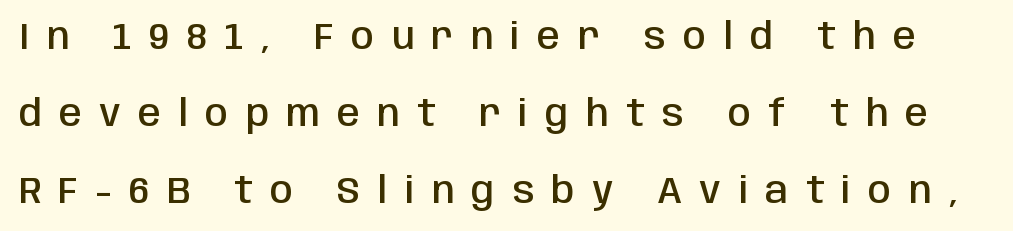
Q: Is the text bold? A: Semi-bold.
Q: Is the text italic (slanted)? A: No, it is upright.
Q: Is the typeface a serif or a sans-serif typeface? A: Sans-serif.
Q: Is the text underlined? A: No.
Q: Is the spacing between letters normal or unusually wide? A: Unusually wide.
Q: Is the spacing between lines tight, normal or loose? A: Loose.
Q: Width (condensed, normal, or wide)? A: Condensed.
Q: Stroke contrast? A: Low.
Q: x-height? A: Large.
Q: Monospaced? A: No.
